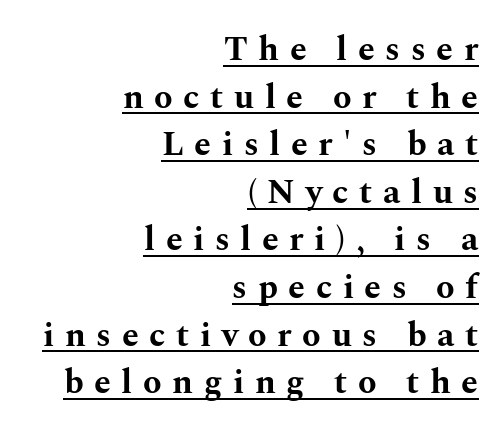
Q: Is the text bold? A: Yes.
Q: Is the text italic (slanted)? A: No, it is upright.
Q: Is the typeface a serif or a sans-serif typeface? A: Serif.
Q: Is the text underlined? A: Yes.
Q: How is the paragraph aligned? A: Right-aligned.
Q: Is the spacing between letters normal or unusually wide? A: Unusually wide.
Q: Is the spacing between lines tight, normal or loose? A: Normal.
Q: Width (condensed, normal, or wide)? A: Wide.
Q: Stroke contrast? A: Medium.
Q: x-height? A: Medium.
Q: Monospaced? A: No.
